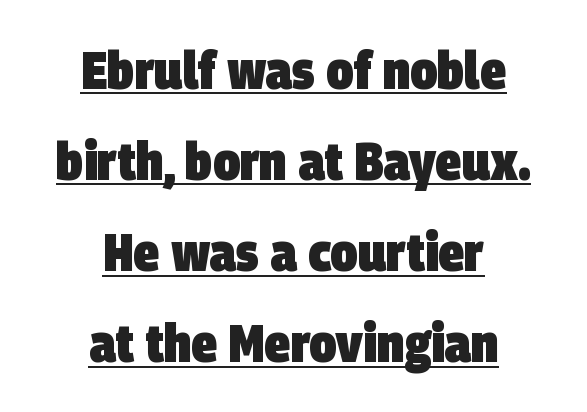
Q: Is the text bold? A: Yes.
Q: Is the typeface a serif or a sans-serif typeface? A: Sans-serif.
Q: Is the text underlined? A: Yes.
Q: How is the paragraph aligned? A: Centered.
Q: Is the spacing between letters normal or unusually wide? A: Normal.
Q: Width (condensed, normal, or wide)? A: Condensed.
Q: Stroke contrast? A: Low.
Q: x-height? A: Large.
Q: Monospaced? A: No.
